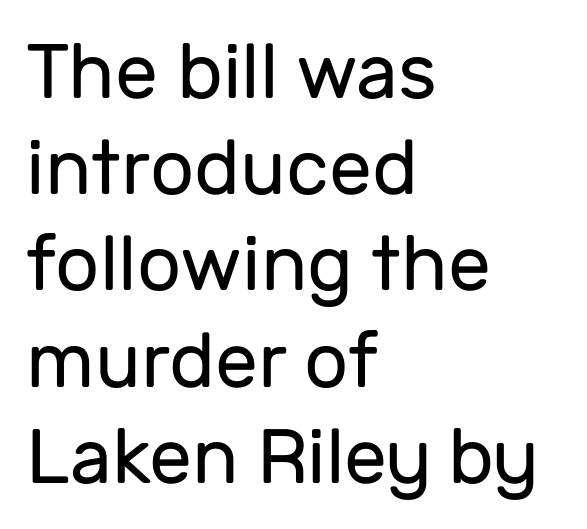
The image shows 77 px regular-weight sans-serif type, upright; set left-aligned, normal line spacing (1.25x), normal letter spacing, not underlined; low stroke contrast and a medium x-height.
